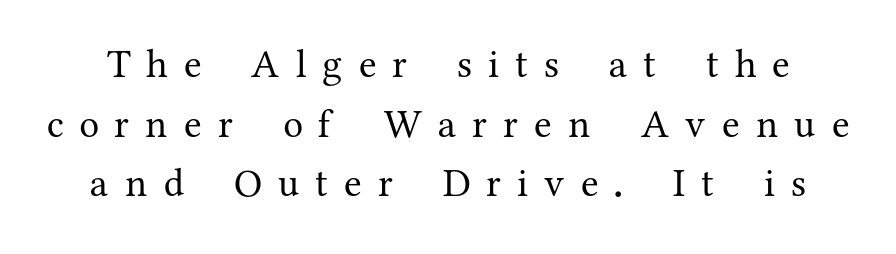
Q: Is the text bold? A: No.
Q: Is the text italic (slanted)? A: No, it is upright.
Q: Is the typeface a serif or a sans-serif typeface? A: Serif.
Q: Is the text underlined? A: No.
Q: Is the spacing between letters normal or unusually wide? A: Unusually wide.
Q: Is the spacing between lines tight, normal or loose? A: Normal.
Q: Width (condensed, normal, or wide)? A: Normal.
Q: Stroke contrast? A: Medium.
Q: x-height? A: Medium.
Q: Monospaced? A: No.
